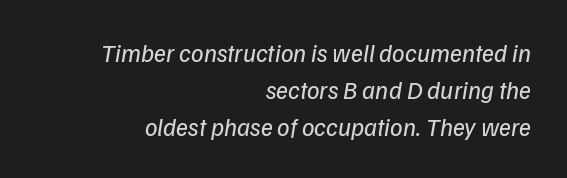
Q: Is the text bold? A: No.
Q: Is the text italic (slanted)? A: Yes, it leans right by about 9 degrees.
Q: Is the text underlined? A: No.
Q: How is the paragraph aligned? A: Right-aligned.
Q: Is the spacing between letters normal or unusually wide? A: Normal.
Q: Is the spacing between lines tight, normal or loose? A: Normal.
